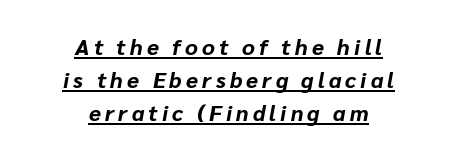
Q: Is the text bold? A: Yes.
Q: Is the text italic (slanted)? A: Yes, it leans right by about 10 degrees.
Q: Is the text underlined? A: Yes.
Q: How is the paragraph aligned? A: Centered.
Q: Is the spacing between lines tight, normal or loose? A: Normal.
